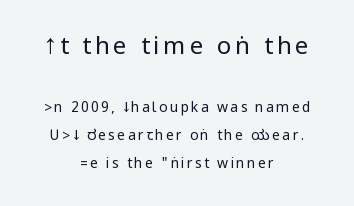
The image shows 24 px text type, upright; set centered, loose line spacing (2.02x), not underlined; the first (top) block is 1.71x larger.
